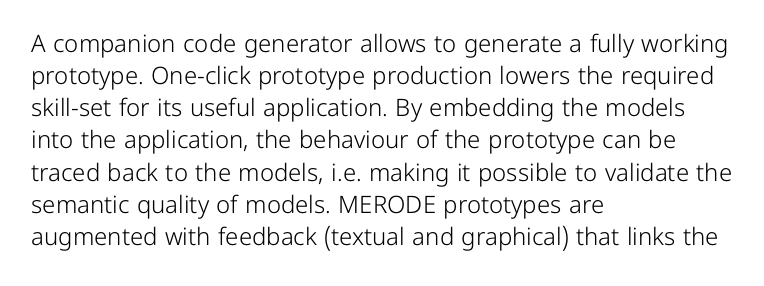
The image shows 24 px text type, upright; set left-aligned, normal line spacing (1.34x), normal letter spacing, not underlined.
